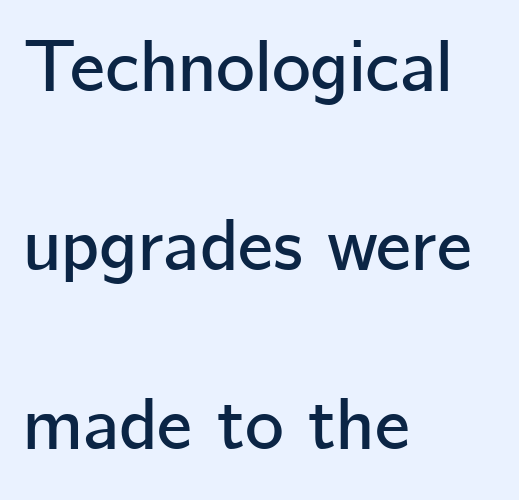
The image shows 74 px sans-serif type, upright; set left-aligned, loose line spacing (2.42x), normal letter spacing, not underlined; low stroke contrast and a medium x-height.
